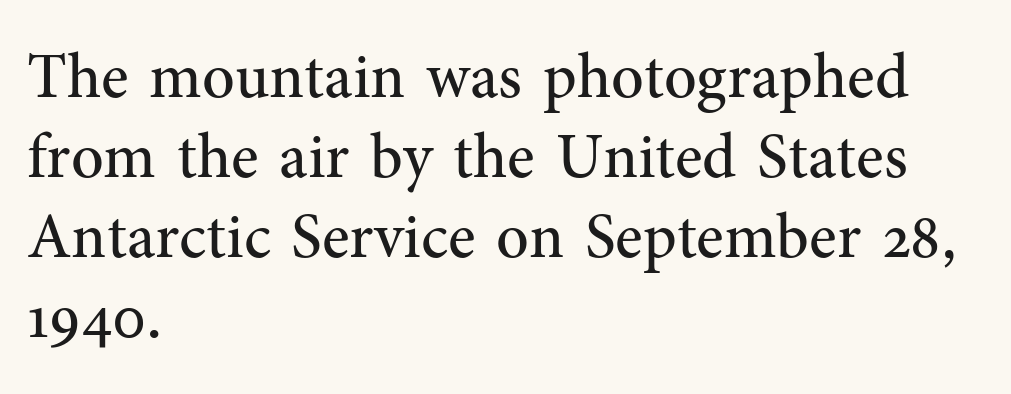
The image shows 64 px regular-weight serif type, upright; set left-aligned, normal line spacing (1.25x), normal letter spacing, not underlined; medium stroke contrast and a medium x-height.
